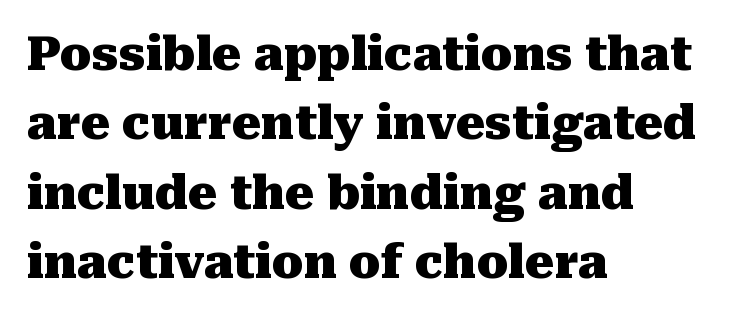
Q: Is the text bold? A: Yes.
Q: Is the text italic (slanted)? A: No, it is upright.
Q: Is the typeface a serif or a sans-serif typeface? A: Serif.
Q: Is the text underlined? A: No.
Q: How is the paragraph aligned? A: Left-aligned.
Q: Is the spacing between letters normal or unusually wide? A: Normal.
Q: Is the spacing between lines tight, normal or loose? A: Normal.
Q: Width (condensed, normal, or wide)? A: Normal.
Q: Stroke contrast? A: Medium.
Q: x-height? A: Medium.
Q: Monospaced? A: No.
